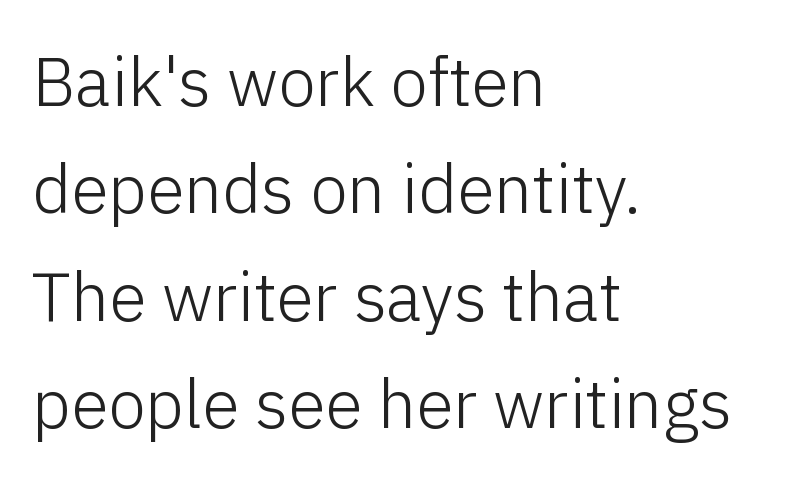
{"serif": "no", "italic": "no", "bold": "no", "weight": "light", "width": "normal", "stroke_contrast": "low", "x_height": "medium", "monospaced": "no", "underline": "no", "align": "left", "line_spacing": "normal", "line_spacing_ratio": 1.58, "letter_spacing": "normal", "letter_spacing_em": 0.0, "glyph_px": 68}
